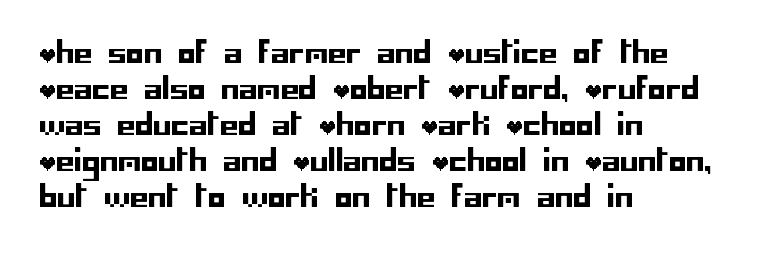
Q: Is the text italic (slanted)? A: No, it is upright.
Q: Is the typeface a serif or a sans-serif typeface? A: Sans-serif.
Q: Is the text underlined? A: No.
Q: How is the paragraph aligned? A: Left-aligned.
Q: Is the spacing between letters normal or unusually wide? A: Normal.
Q: Width (condensed, normal, or wide)? A: Normal.
Q: Stroke contrast? A: Low.
Q: x-height? A: Large.
